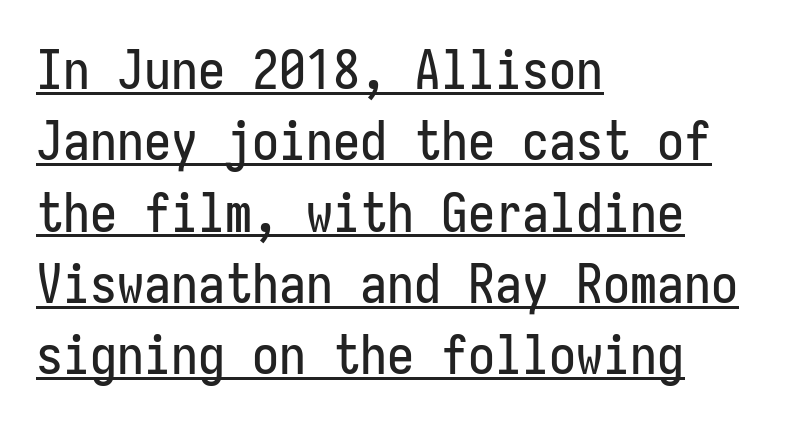
{"serif": "no", "italic": "no", "width": "condensed", "stroke_contrast": "low", "x_height": "medium", "monospaced": "yes", "underline": "yes", "align": "left", "line_spacing": "normal", "line_spacing_ratio": 1.32, "letter_spacing": "normal", "letter_spacing_em": 0.0, "glyph_px": 54}
